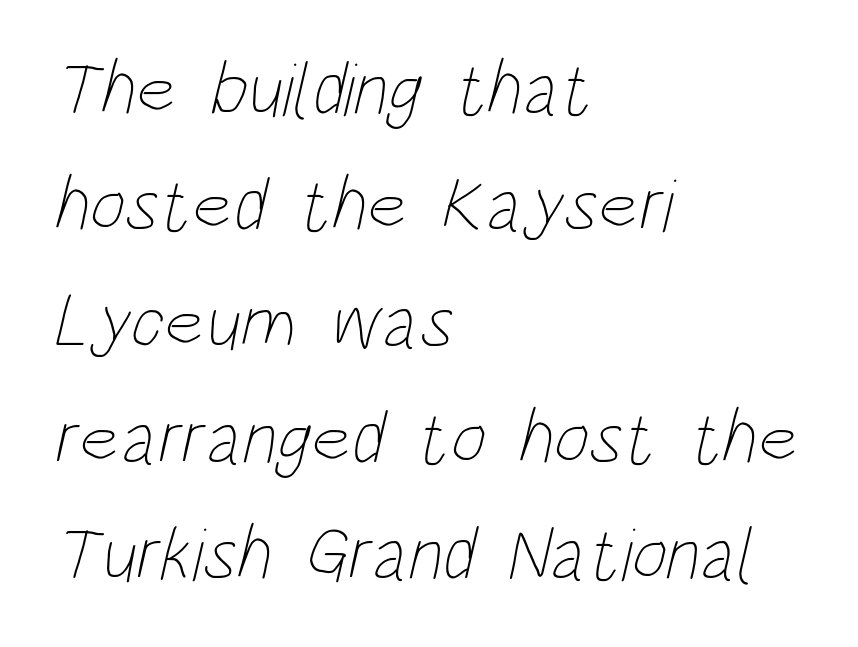
The image shows 76 px thin, condensed type; set left-aligned, normal line spacing (1.53x), normal letter spacing, not underlined; low stroke contrast and a large x-height.
